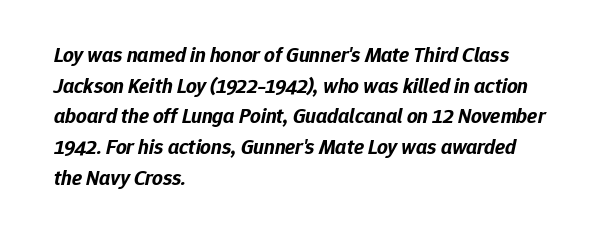
The image shows 21 px bold type, italic (leaning right); set left-aligned, normal line spacing (1.46x), normal letter spacing, not underlined.
